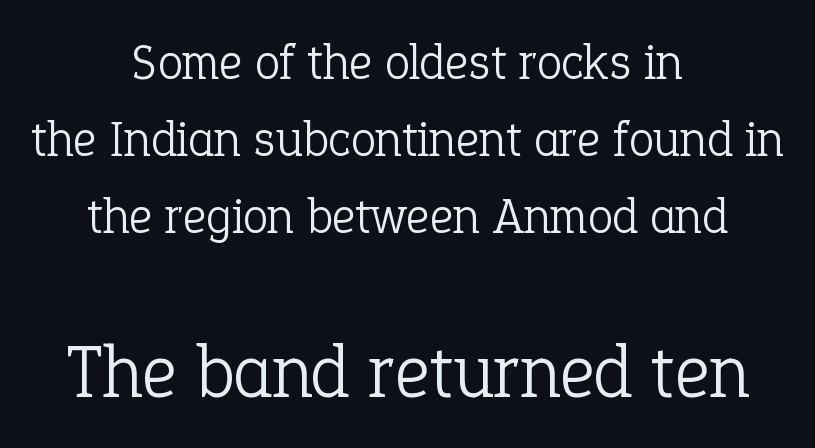
{"serif": "yes", "italic": "no", "bold": "no", "weight": "light", "width": "normal", "stroke_contrast": "low", "x_height": "medium", "monospaced": "no", "underline": "no", "align": "center", "line_spacing": "normal", "line_spacing_ratio": 1.51, "letter_spacing": "normal", "letter_spacing_em": 0.0, "larger_block": "second", "size_ratio": 1.49, "glyph_px": 76}
